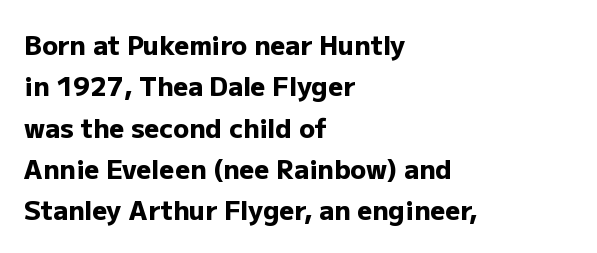
Descenders are the only things crossing below the line. Honestly, the row spacing looks completely unremarkable. The font is running at its bold setting. Inter-character spacing is left at the font's built-in metrics. Vertical strokes here are truly vertical.
